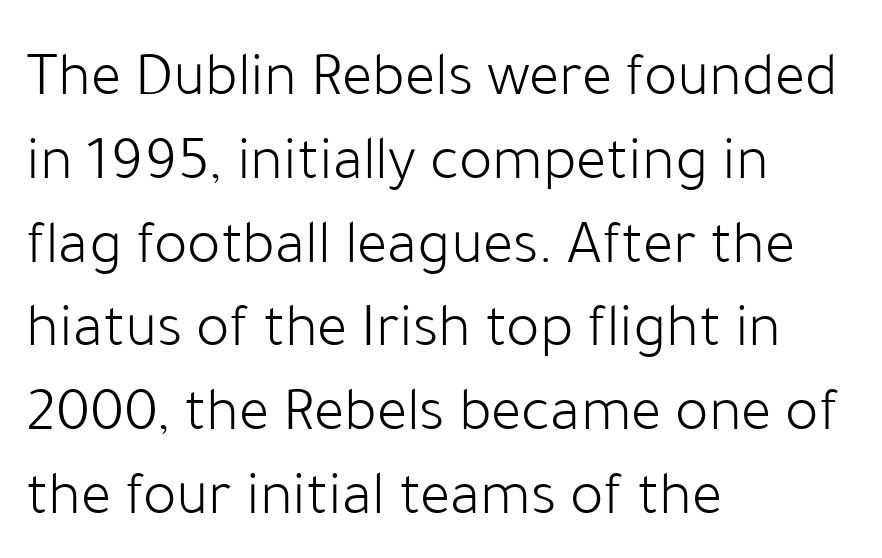
These lines are set flush left with a ragged right edge. Underline: absent. Standard letterfit; no display-style spreading of the glyphs. The face used here is a sans, in the tradition of grotesques and geometrics.
